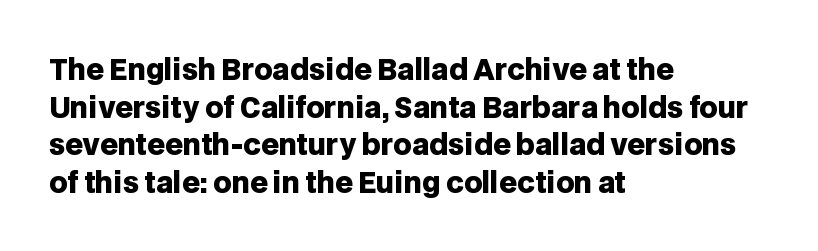
The image shows 28 px heavy sans-serif type, upright; set left-aligned, normal line spacing (1.34x), normal letter spacing, not underlined; low stroke contrast and a large x-height.
